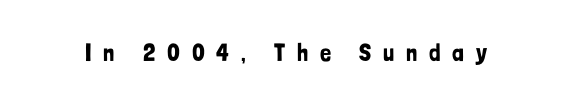
Q: Is the text italic (slanted)? A: No, it is upright.
Q: Is the text underlined? A: No.
Q: Is the spacing between letters normal or unusually wide? A: Unusually wide.
